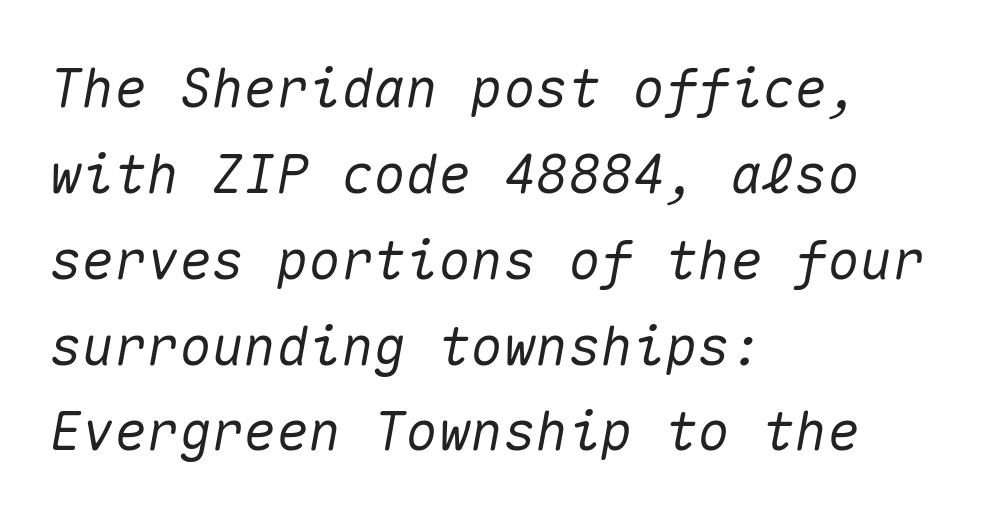
{"italic": "yes", "lean": "right", "slant_degrees": 10, "width": "normal", "stroke_contrast": "medium", "x_height": "medium", "monospaced": "yes", "underline": "no", "align": "left", "line_spacing": "normal", "line_spacing_ratio": 1.59, "letter_spacing": "normal", "letter_spacing_em": 0.0, "glyph_px": 54}
